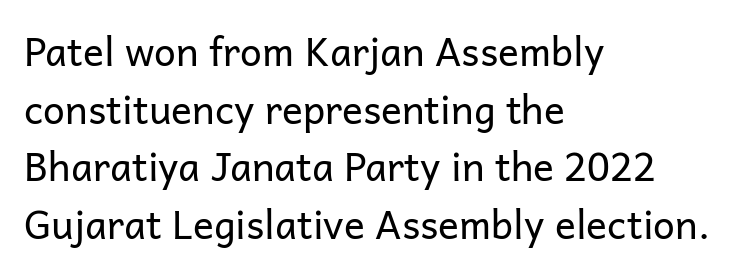
Nothing sits at the stroke ends, so this counts as sans-serif. Plain, unruled lines of type. Weight: in the light-to-regular range. The tracking reads as untouched default to a designer's eye.
